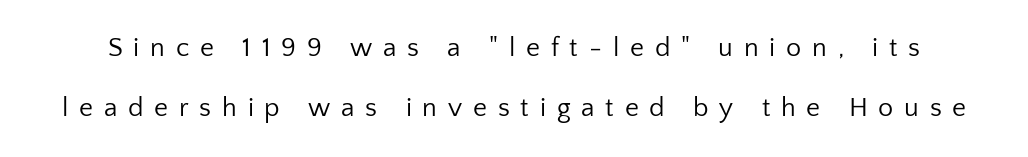
The image shows 27 px text type, upright; set loose line spacing (2.22x), unusually wide letter spacing (+0.4 em), not underlined.
